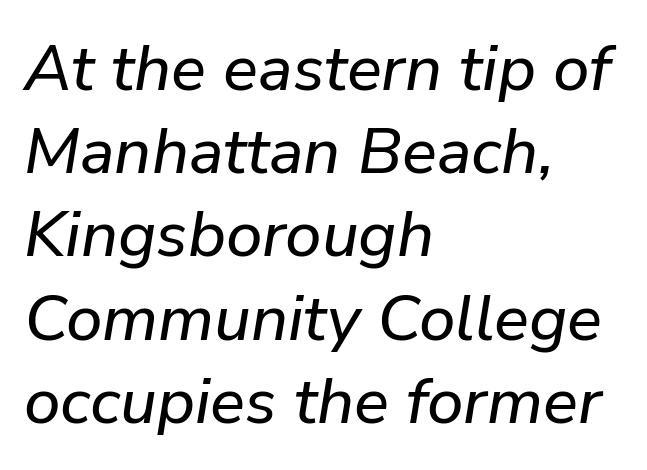
The image shows 65 px text type, italic (leaning right); set left-aligned, normal line spacing (1.28x), normal letter spacing, not underlined; low stroke contrast and a medium x-height.
